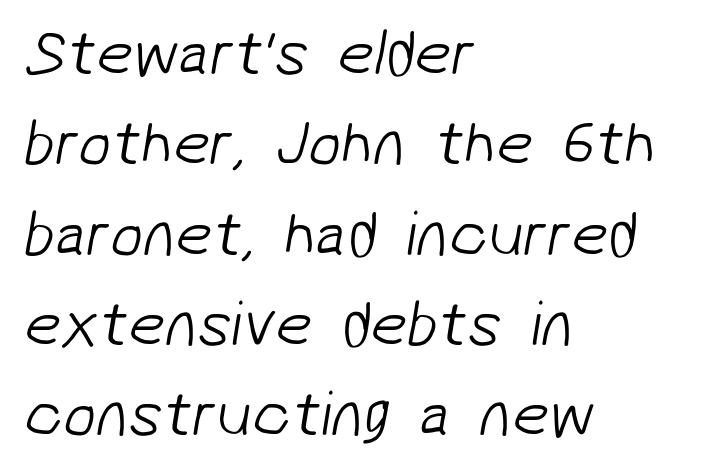
The image shows 65 px light sans-serif type; set left-aligned, normal line spacing (1.39x), normal letter spacing, not underlined; low stroke contrast and a medium x-height.
